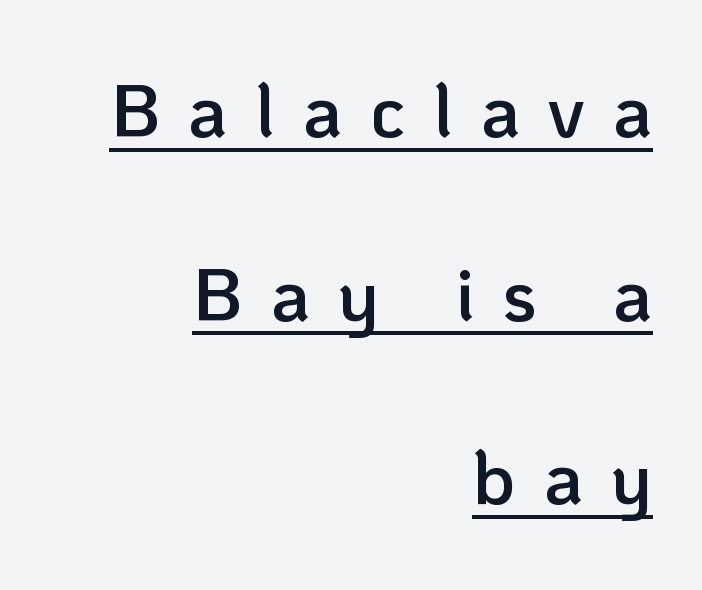
What weight is shown? A semibold, between regular and bold. The letters are spread apart with noticeably loose tracking. This rendering uses right alignment, leaving the left contour irregular. Horizontal bands of white between lines are thick stripes. The face used here appears with an underline applied.
